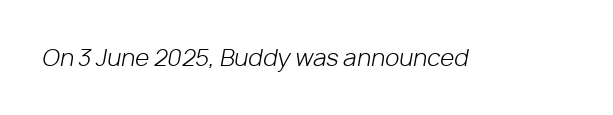
This reads as an unemphasized weight, regular at the heaviest. Unmarked baselines from the first word to the last. Compared with typical body copy, the letter spacing here is the same. Characters are canted at an angle relative to the baseline's perpendicular.
